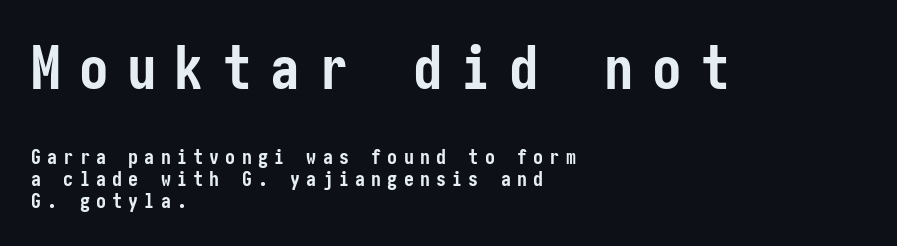
Q: Is the text bold? A: Yes.
Q: Is the text italic (slanted)? A: No, it is upright.
Q: Is the typeface a serif or a sans-serif typeface? A: Sans-serif.
Q: Is the text underlined? A: No.
Q: How is the paragraph aligned? A: Left-aligned.
Q: Is the spacing between letters normal or unusually wide? A: Unusually wide.
Q: Is the spacing between lines tight, normal or loose? A: Tight.
Q: Which block of text is set in a larger size, the first (top) or the second (bottom)? A: The first (top) one.
Q: Width (condensed, normal, or wide)? A: Condensed.
Q: Stroke contrast? A: Low.
Q: x-height? A: Medium.
